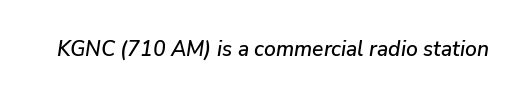
Q: Is the text italic (slanted)? A: Yes, it leans right by about 9 degrees.
Q: Is the text underlined? A: No.
Q: Is the spacing between letters normal or unusually wide? A: Normal.
